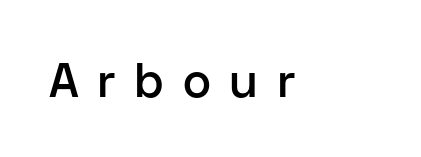
The image shows 48 px semibold sans-serif type, upright; set unusually wide letter spacing (+0.39 em), not underlined; low stroke contrast and a medium x-height.
